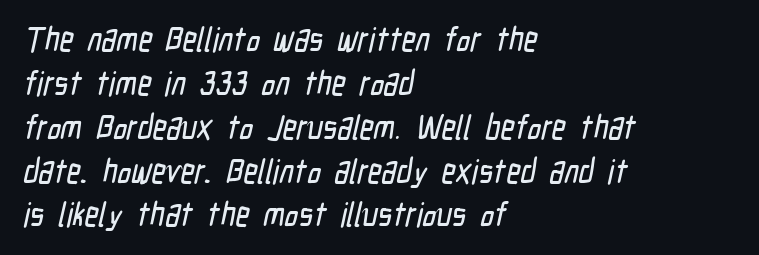
{"serif": "no", "width": "condensed", "stroke_contrast": "low", "x_height": "medium", "monospaced": "no", "underline": "no", "align": "left", "line_spacing": "normal", "line_spacing_ratio": 1.29, "letter_spacing": "normal", "letter_spacing_em": 0.0, "glyph_px": 34}
